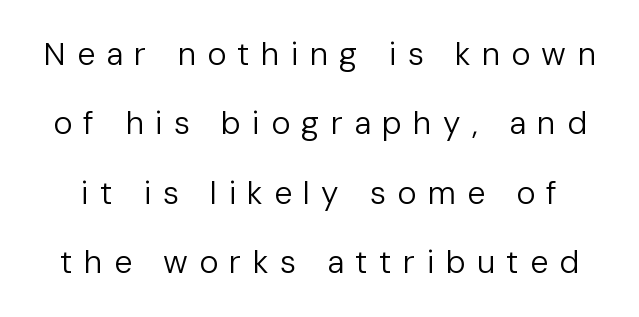
{"serif": "no", "italic": "no", "bold": "no", "weight": "regular", "width": "normal", "stroke_contrast": "low", "x_height": "medium", "monospaced": "no", "underline": "no", "line_spacing": "loose", "line_spacing_ratio": 2.17, "letter_spacing": "wide", "letter_spacing_em": 0.35, "glyph_px": 32}
